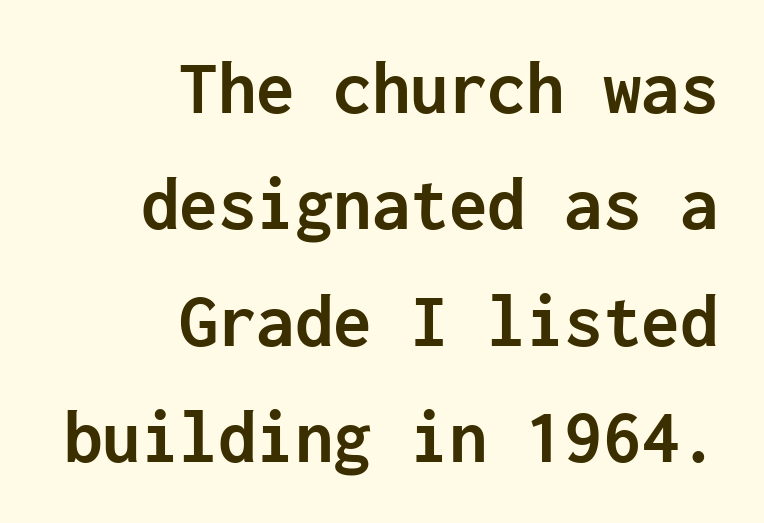
Q: Is the text bold? A: Yes.
Q: Is the text italic (slanted)? A: No, it is upright.
Q: Is the typeface a serif or a sans-serif typeface? A: Sans-serif.
Q: Is the text underlined? A: No.
Q: How is the paragraph aligned? A: Right-aligned.
Q: Is the spacing between letters normal or unusually wide? A: Normal.
Q: Is the spacing between lines tight, normal or loose? A: Normal.
Q: Width (condensed, normal, or wide)? A: Normal.
Q: Stroke contrast? A: Low.
Q: x-height? A: Medium.
Q: Monospaced? A: Yes.
